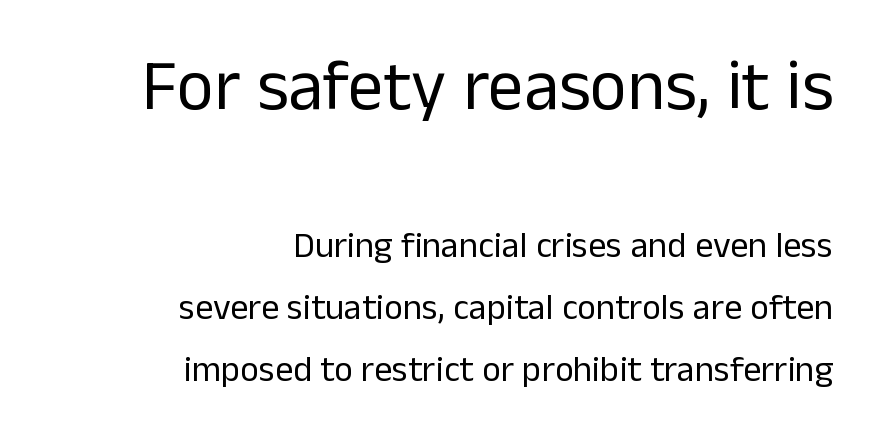
Q: Is the text bold? A: No.
Q: Is the text italic (slanted)? A: No, it is upright.
Q: Is the typeface a serif or a sans-serif typeface? A: Sans-serif.
Q: Is the text underlined? A: No.
Q: How is the paragraph aligned? A: Right-aligned.
Q: Is the spacing between letters normal or unusually wide? A: Normal.
Q: Which block of text is set in a larger size, the first (top) or the second (bottom)? A: The first (top) one.
Q: Width (condensed, normal, or wide)? A: Normal.
Q: Stroke contrast? A: Low.
Q: x-height? A: Medium.
Q: Monospaced? A: No.
